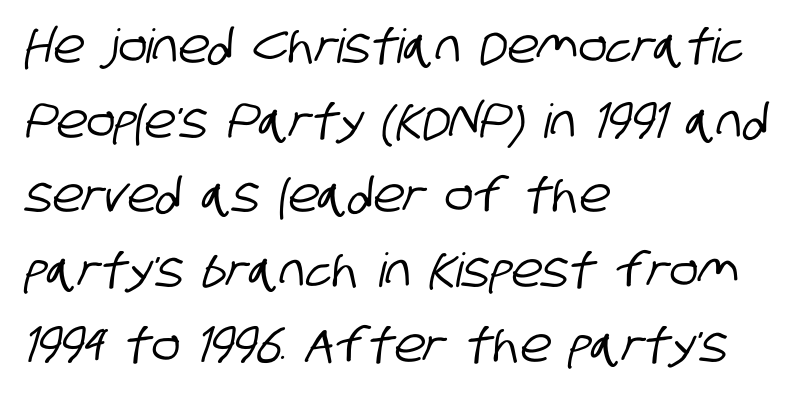
You could call the tracking neutral — neither tight nor loose. Unlike a traditional serif, this face leaves its strokes unadorned. The face used here is proportionally spaced, like ordinary book or web type. Visually the block forms a straight wall on the left and a jagged coastline on the right. Leading matches the norm, producing a regular column. Quick note: underline off.
